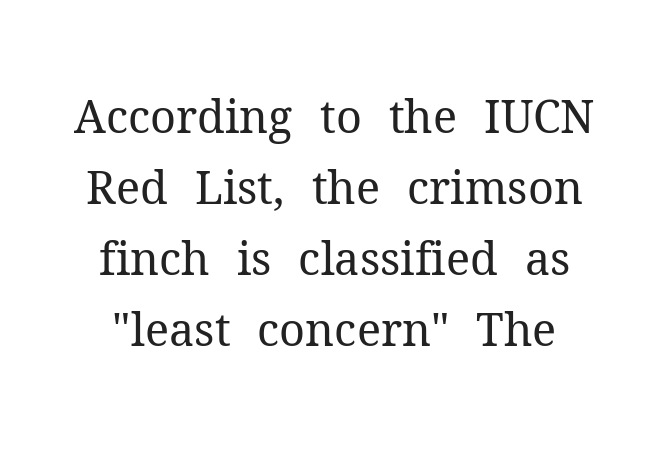
Q: Is the text bold? A: No.
Q: Is the text italic (slanted)? A: No, it is upright.
Q: Is the typeface a serif or a sans-serif typeface? A: Serif.
Q: Is the text underlined? A: No.
Q: How is the paragraph aligned? A: Centered.
Q: Is the spacing between letters normal or unusually wide? A: Normal.
Q: Is the spacing between lines tight, normal or loose? A: Normal.
Q: Width (condensed, normal, or wide)? A: Normal.
Q: Stroke contrast? A: Medium.
Q: x-height? A: Medium.
Q: Monospaced? A: No.
